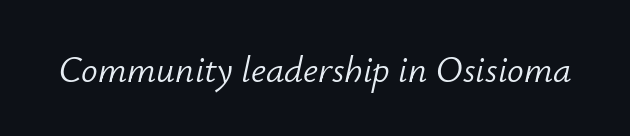
{"italic": "yes", "lean": "right", "slant_degrees": 12, "bold": "no", "weight": "light", "width": "normal", "stroke_contrast": "low", "x_height": "small", "monospaced": "no", "underline": "no", "letter_spacing": "normal", "letter_spacing_em": 0.0, "glyph_px": 37}
